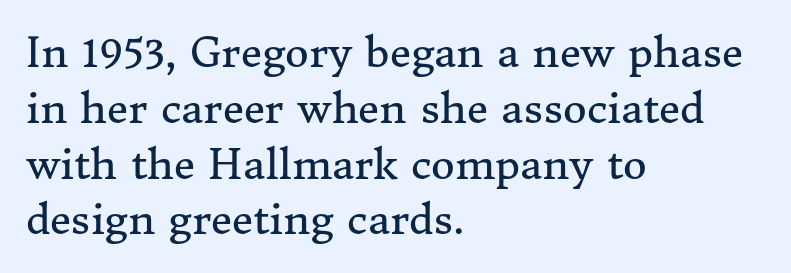
Q: Is the text bold? A: No.
Q: Is the text italic (slanted)? A: No, it is upright.
Q: Is the typeface a serif or a sans-serif typeface? A: Serif.
Q: Is the text underlined? A: No.
Q: How is the paragraph aligned? A: Left-aligned.
Q: Is the spacing between letters normal or unusually wide? A: Normal.
Q: Is the spacing between lines tight, normal or loose? A: Normal.
Q: Width (condensed, normal, or wide)? A: Normal.
Q: Stroke contrast? A: Medium.
Q: x-height? A: Medium.
Q: Monospaced? A: No.
